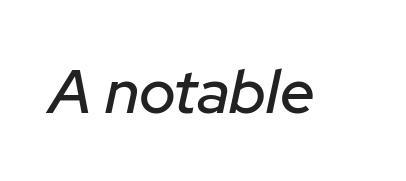
The image shows 62 px text type, italic (leaning right); set normal letter spacing, not underlined; low stroke contrast and a medium x-height.
